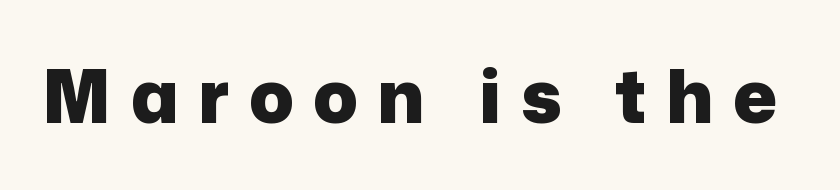
Q: Is the text bold? A: Yes.
Q: Is the text italic (slanted)? A: No, it is upright.
Q: Is the typeface a serif or a sans-serif typeface? A: Sans-serif.
Q: Is the text underlined? A: No.
Q: Is the spacing between letters normal or unusually wide? A: Unusually wide.
Q: Width (condensed, normal, or wide)? A: Normal.
Q: Stroke contrast? A: Low.
Q: x-height? A: Medium.
Q: Monospaced? A: No.
